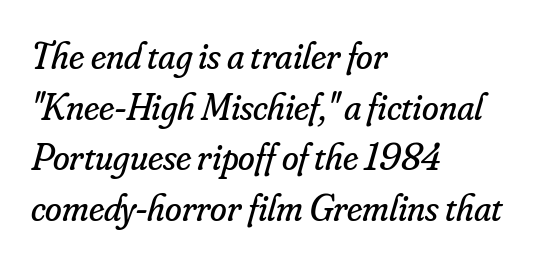
{"serif": "yes", "italic": "yes", "lean": "right", "slant_degrees": 16, "bold": "no", "weight": "regular", "width": "normal", "stroke_contrast": "low", "x_height": "small", "monospaced": "no", "underline": "no", "align": "left", "line_spacing": "normal", "line_spacing_ratio": 1.33, "letter_spacing": "normal", "letter_spacing_em": 0.0, "glyph_px": 38}
